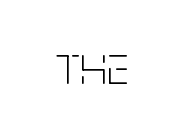
{"serif": "no", "italic": "no", "bold": "no", "weight": "thin", "width": "condensed", "stroke_contrast": "low", "x_height": "large", "monospaced": "no", "underline": "no", "letter_spacing": "normal", "letter_spacing_em": 0.0, "glyph_px": 56}
